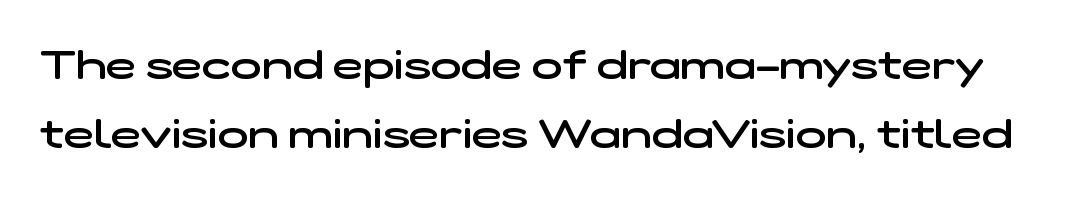
{"serif": "no", "bold": "semi", "weight": "semibold", "width": "wide", "stroke_contrast": "low", "x_height": "medium", "monospaced": "no", "underline": "no", "line_spacing": "normal", "line_spacing_ratio": 1.68, "letter_spacing": "normal", "letter_spacing_em": 0.0, "glyph_px": 41}
